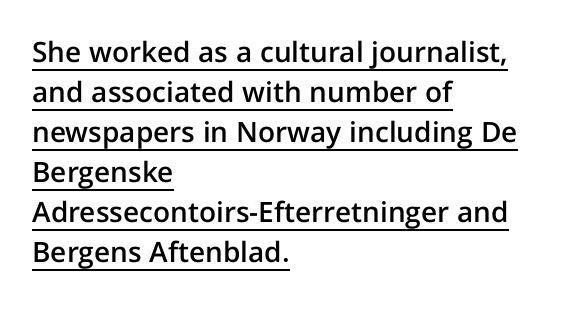
Slightly chunky letters — semibold, I'd say, not full bold. Serif or sans? Sans — the stroke terminals are bare. Underlined type. No italicization has been applied; the sample stays upright.
